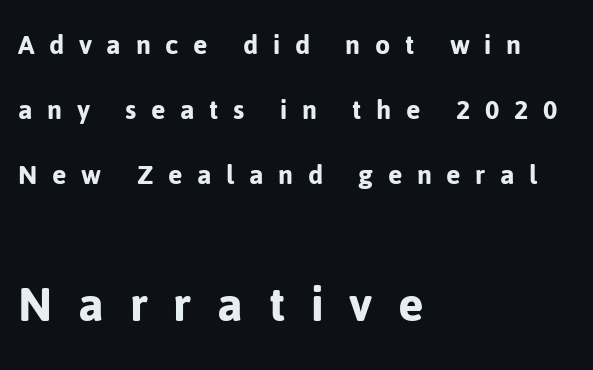
These lines are rendered in a variable-pitch font. These lines stack with their left ends in a neat column. The face used here is rendered with a markedly widened letterfit. Posture: vertical. Look at the bottom of the vertical strokes: they stop flat, with no serifs. The rendering uses a large line-height, opening up the rows.
